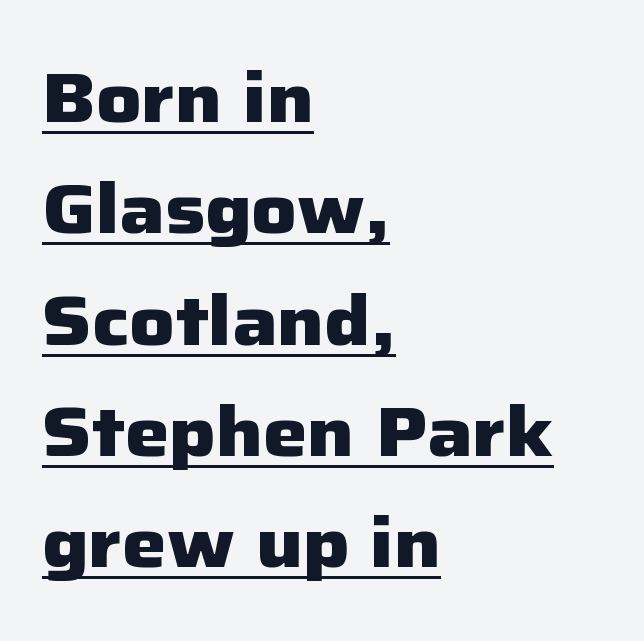
The image shows 70 px heavy sans-serif type, upright; set left-aligned, normal line spacing (1.59x), normal letter spacing, underlined; low stroke contrast and a medium x-height.
